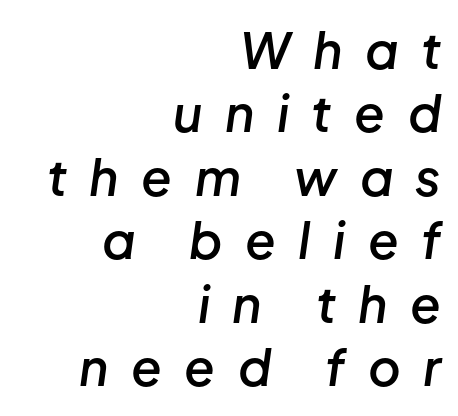
The rag falls on the left side of this text block. Varying glyph widths throughout — classic text-font behaviour. Compared with an ordinary text face, these strokes are moderately heavier — a semibold. These lines have a slow, spaced-out rhythm from letter to letter.
